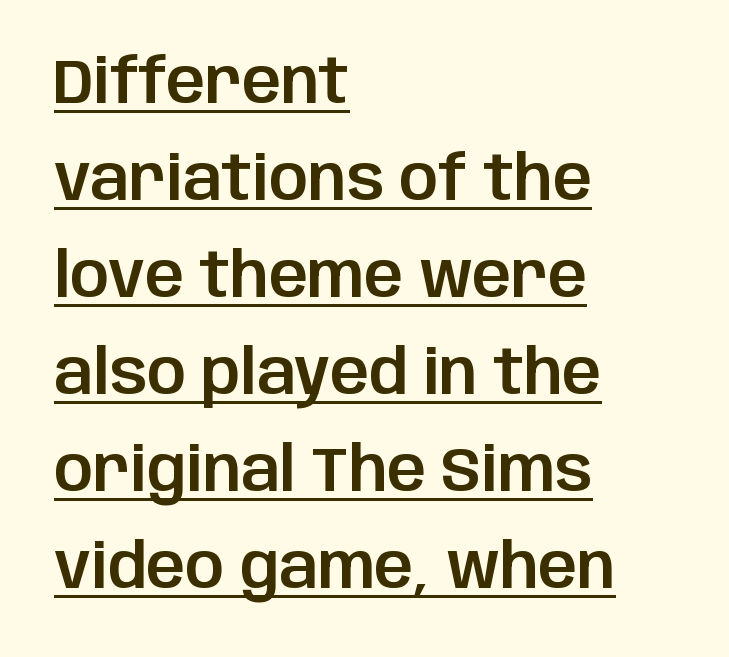
Q: Is the text italic (slanted)? A: No, it is upright.
Q: Is the typeface a serif or a sans-serif typeface? A: Sans-serif.
Q: Is the text underlined? A: Yes.
Q: How is the paragraph aligned? A: Left-aligned.
Q: Is the spacing between letters normal or unusually wide? A: Normal.
Q: Is the spacing between lines tight, normal or loose? A: Normal.
Q: Width (condensed, normal, or wide)? A: Normal.
Q: Stroke contrast? A: Low.
Q: x-height? A: Large.
Q: Monospaced? A: No.
